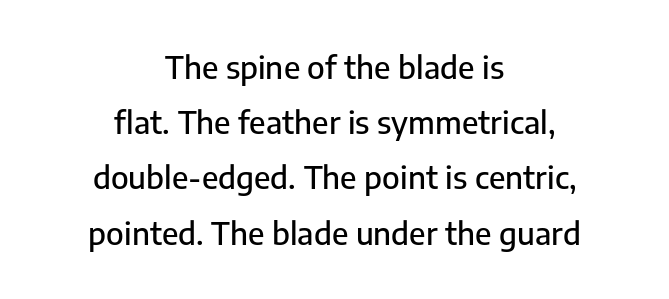
The image shows 31 px sans-serif type, upright; set centered, line spacing 1.78x, normal letter spacing, not underlined; low stroke contrast and a medium x-height.
